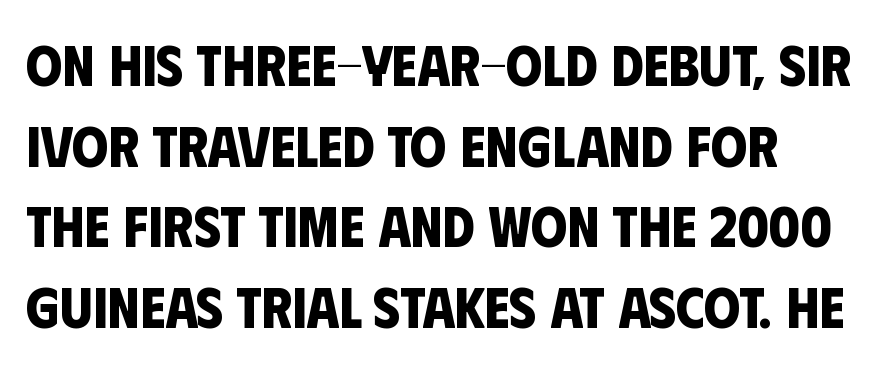
What kind of face is this? One without serifs — a sans. The passage is arranged the way most books set body copy — flush left. A clean baseline with only descenders dipping below it. Caption: bold face, heavy strokes.
